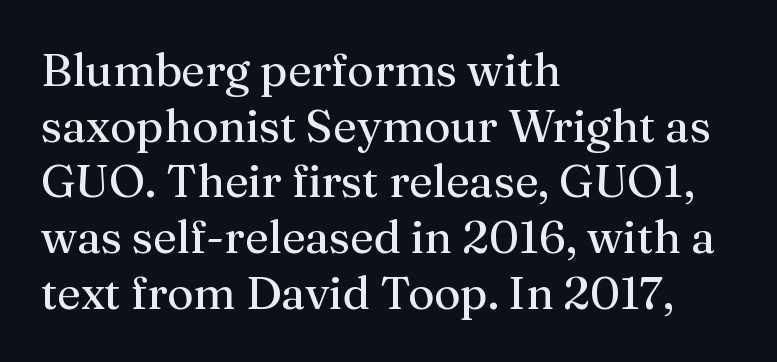
Q: Is the text bold? A: No.
Q: Is the text italic (slanted)? A: No, it is upright.
Q: Is the typeface a serif or a sans-serif typeface? A: Serif.
Q: Is the text underlined? A: No.
Q: How is the paragraph aligned? A: Left-aligned.
Q: Is the spacing between letters normal or unusually wide? A: Normal.
Q: Width (condensed, normal, or wide)? A: Normal.
Q: Stroke contrast? A: Medium.
Q: x-height? A: Medium.
Q: Monospaced? A: No.
